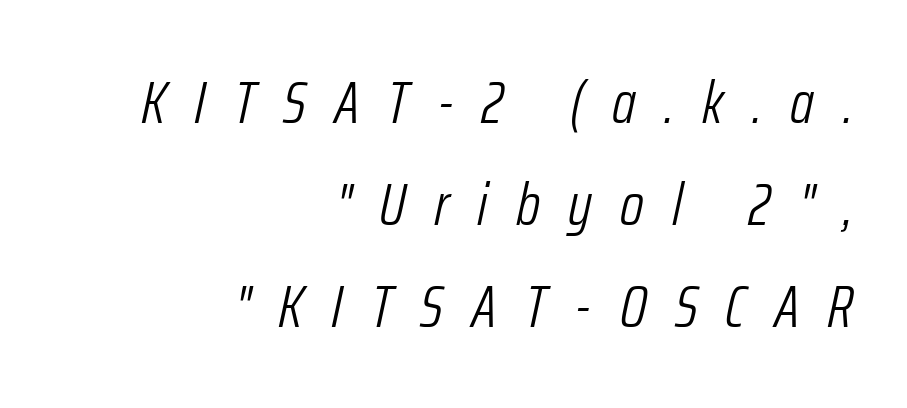
The image shows 60 px light, condensed type, italic (leaning right); set right-aligned, normal line spacing (1.7x), unusually wide letter spacing (+0.47 em), not underlined; low stroke contrast and a medium x-height.
